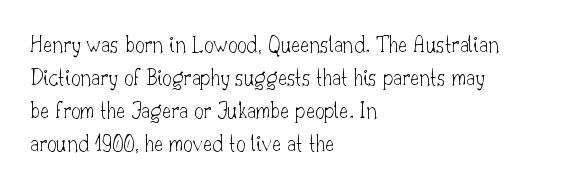
{"italic": "no", "bold": "no", "underline": "no", "align": "left", "line_spacing": "normal", "line_spacing_ratio": 1.37, "letter_spacing": "normal", "letter_spacing_em": 0.0, "glyph_px": 24}
